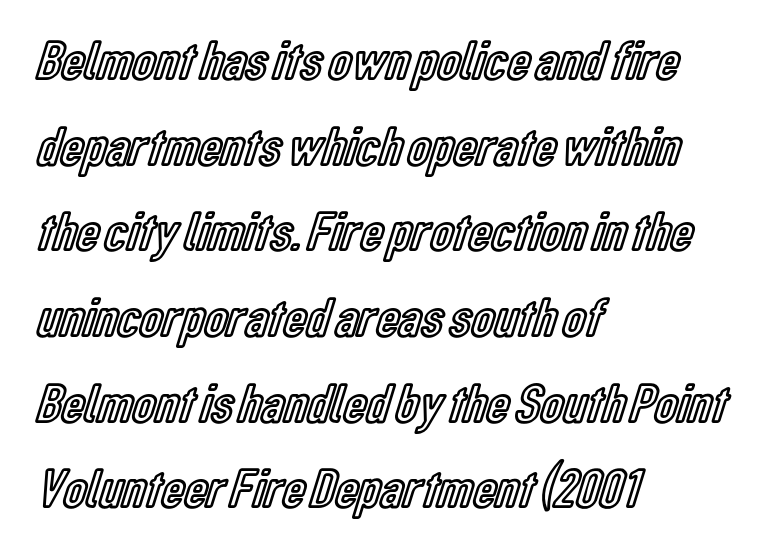
{"width": "condensed", "x_height": "medium", "monospaced": "no", "underline": "no", "align": "left", "line_spacing": "normal", "line_spacing_ratio": 1.53, "letter_spacing": "normal", "letter_spacing_em": 0.0, "glyph_px": 56}
